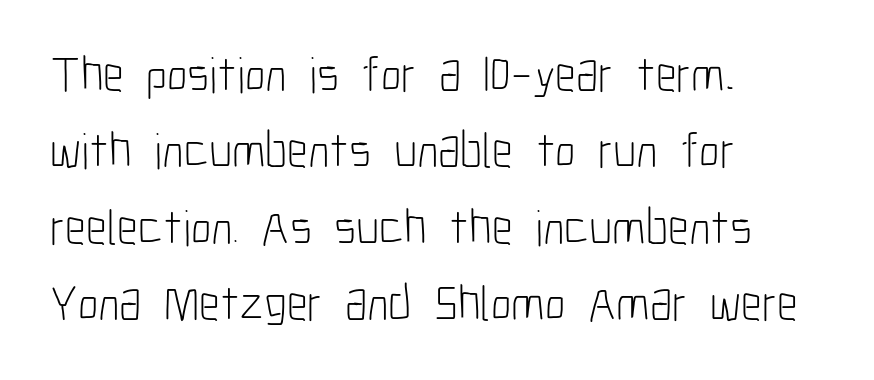
A typesetter would call this leading conventional body-copy spacing. Compared with typical body copy, the letter spacing here is the same. The letters advance in unequal steps, a hallmark of proportional type. Summary of weight: not heavy and not bold.
